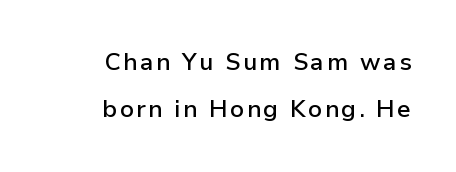
{"italic": "no", "bold": "semi", "underline": "no", "align": "right", "line_spacing": "loose", "line_spacing_ratio": 1.96, "glyph_px": 24}
